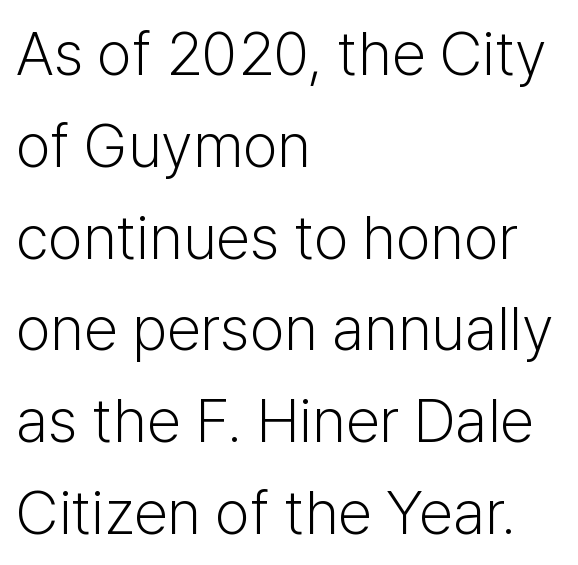
{"serif": "no", "italic": "no", "bold": "no", "weight": "light", "width": "normal", "stroke_contrast": "low", "x_height": "medium", "monospaced": "no", "underline": "no", "align": "left", "line_spacing": "normal", "line_spacing_ratio": 1.48, "letter_spacing": "normal", "letter_spacing_em": 0.0, "glyph_px": 62}
